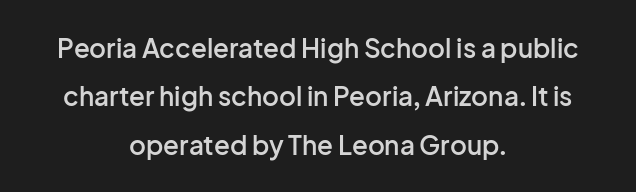
{"italic": "no", "bold": "semi", "underline": "no", "align": "center", "line_spacing_ratio": 1.86, "letter_spacing": "normal", "letter_spacing_em": 0.0, "glyph_px": 26}
